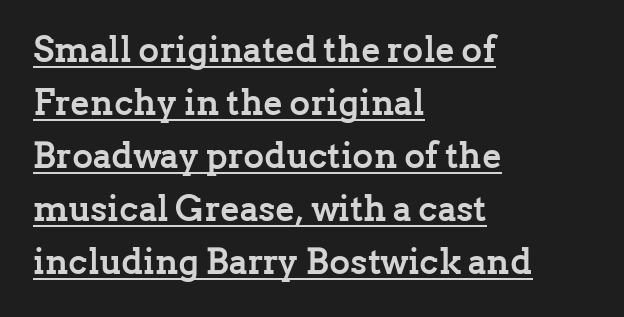
{"serif": "yes", "italic": "no", "bold": "yes", "weight": "semibold", "width": "normal", "stroke_contrast": "low", "x_height": "medium", "monospaced": "no", "underline": "yes", "align": "left", "line_spacing": "normal", "line_spacing_ratio": 1.47, "letter_spacing": "normal", "letter_spacing_em": 0.0, "glyph_px": 36}
